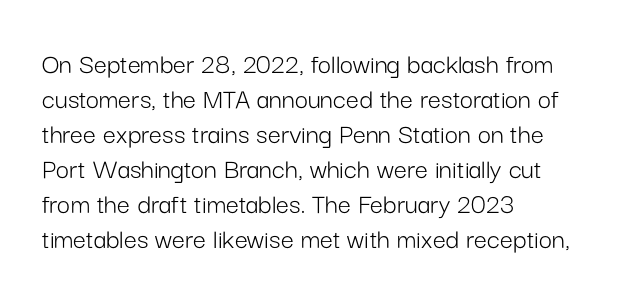
The image shows 29 px light sans-serif type, upright; set left-aligned, line spacing 1.21x, normal letter spacing, not underlined; low stroke contrast and a medium x-height.
